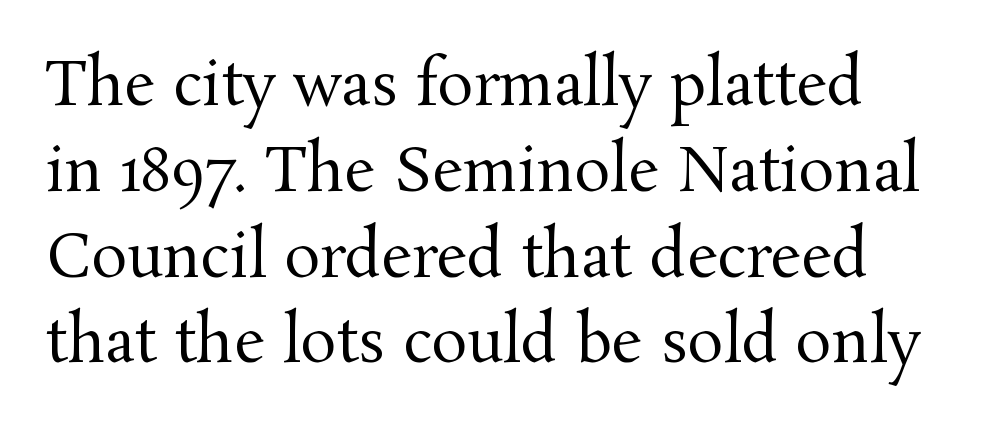
The face looks like a standard text weight, possibly lighter. The letterforms sit shoulder to shoulder at normal distance. Each letter keeps its own natural width here, so spacing adapts to shape. In terms of posture, this sample is upright. Descender tails drop into unmarked territory. Stroke terminals: seriffed.
